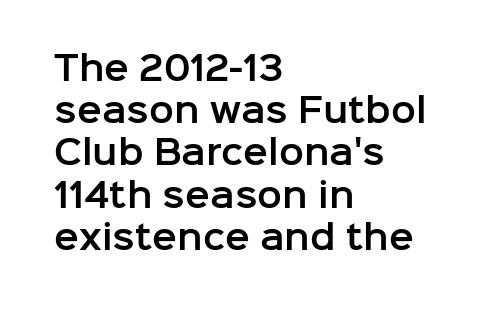
Successive baselines arrive at the customary interval. Nothing unusual about the tracking: characters are spaced as the font intends. The rendering anchors every line to the left-hand side. Does the type have serifs? No, each stem ends abruptly. You can tell it's not italic because the verticals are truly vertical. Lines of text with bare space underneath.
